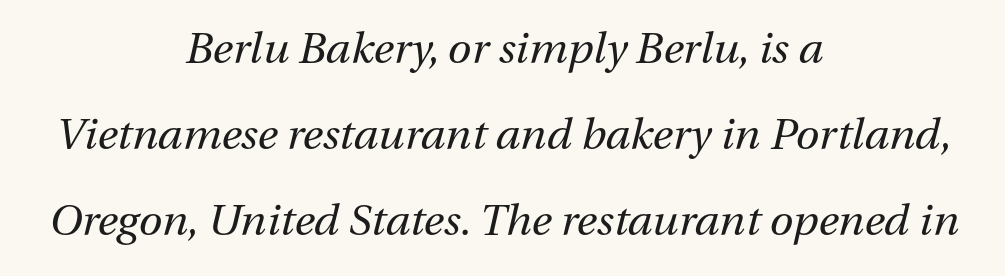
Quick note: italic. This reads as an unemphasized weight, regular at the heaviest. Beneath every word, the page is bare. Line starts and ends both wander, symmetrically. Quick note: interline space is abundant.
